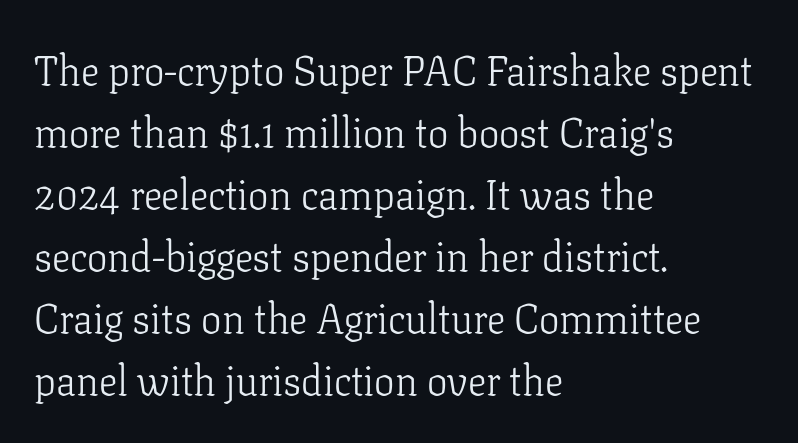
Q: Is the text bold? A: No.
Q: Is the text italic (slanted)? A: No, it is upright.
Q: Is the typeface a serif or a sans-serif typeface? A: Serif.
Q: Is the text underlined? A: No.
Q: How is the paragraph aligned? A: Left-aligned.
Q: Is the spacing between letters normal or unusually wide? A: Normal.
Q: Is the spacing between lines tight, normal or loose? A: Normal.
Q: Width (condensed, normal, or wide)? A: Normal.
Q: Stroke contrast? A: Low.
Q: x-height? A: Medium.
Q: Monospaced? A: No.
